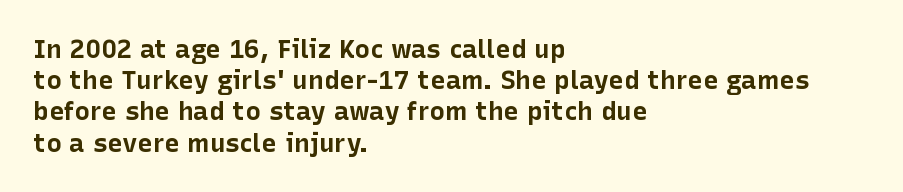
The image shows 26 px bold type, upright; set left-aligned, line spacing 1.2x, normal letter spacing, not underlined.
